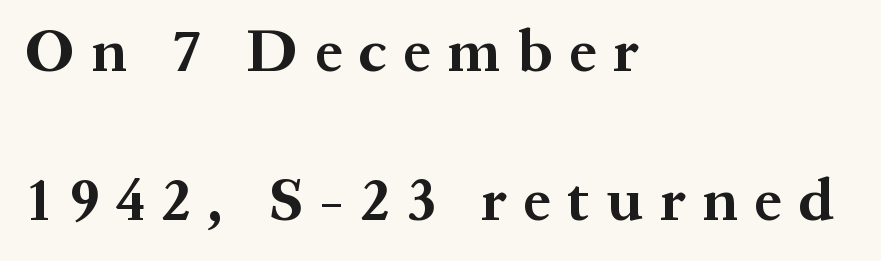
Just letters on the line, the space beneath them empty. The rag falls on the right side of this text block. The lines are spread far apart with generous leading. This is the regular roman posture of the typeface. The typesetting leans heavy: a genuine bold.
